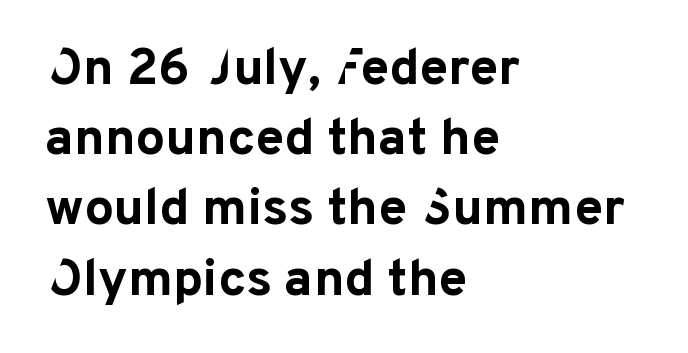
{"serif": "no", "italic": "no", "bold": "yes", "weight": "bold", "width": "normal", "stroke_contrast": "low", "x_height": "medium", "monospaced": "no", "underline": "no", "align": "left", "line_spacing": "normal", "line_spacing_ratio": 1.35, "letter_spacing": "normal", "letter_spacing_em": 0.0, "glyph_px": 52}
